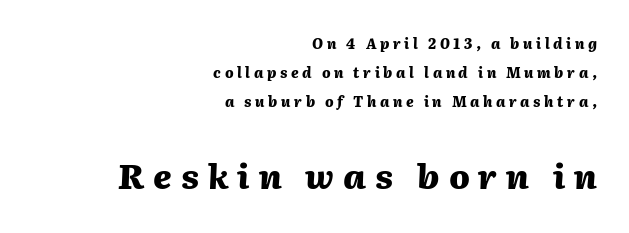
The image shows 34 px heavy type, italic (leaning right); set right-aligned, loose line spacing (2.08x), unusually wide letter spacing (+0.26 em), not underlined; the second (bottom) block is 2.43x larger; medium stroke contrast and a medium x-height.
